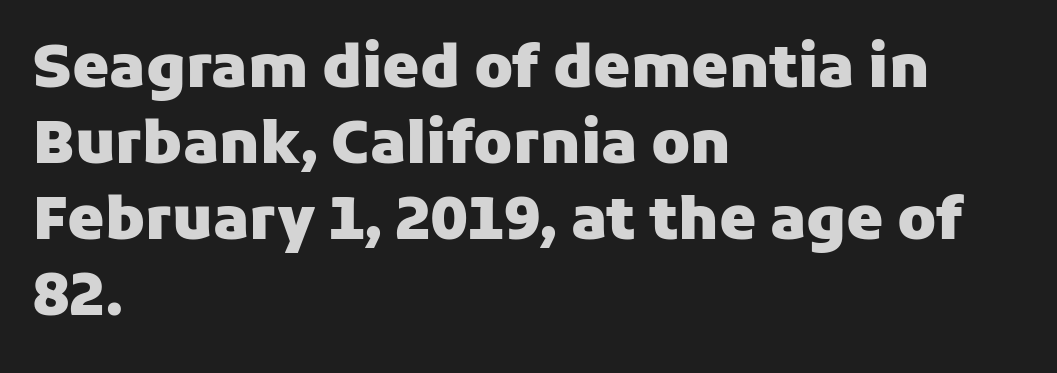
Q: Is the text bold? A: Yes.
Q: Is the text italic (slanted)? A: No, it is upright.
Q: Is the typeface a serif or a sans-serif typeface? A: Sans-serif.
Q: Is the text underlined? A: No.
Q: How is the paragraph aligned? A: Left-aligned.
Q: Is the spacing between letters normal or unusually wide? A: Normal.
Q: Is the spacing between lines tight, normal or loose? A: Normal.
Q: Width (condensed, normal, or wide)? A: Normal.
Q: Stroke contrast? A: Low.
Q: x-height? A: Medium.
Q: Monospaced? A: No.
